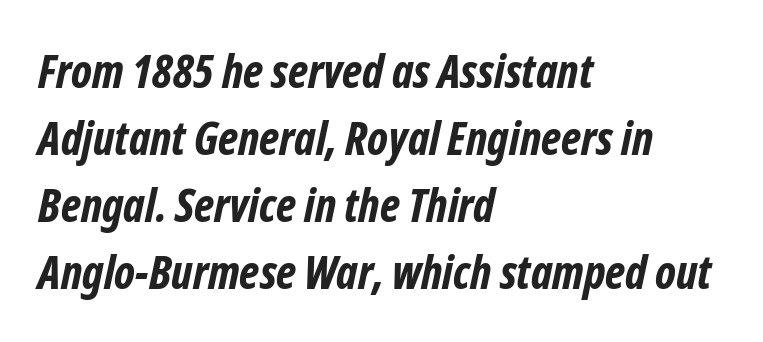
The image shows 46 px bold, condensed sans-serif type; set left-aligned, normal line spacing (1.46x), normal letter spacing, not underlined; low stroke contrast and a medium x-height.
